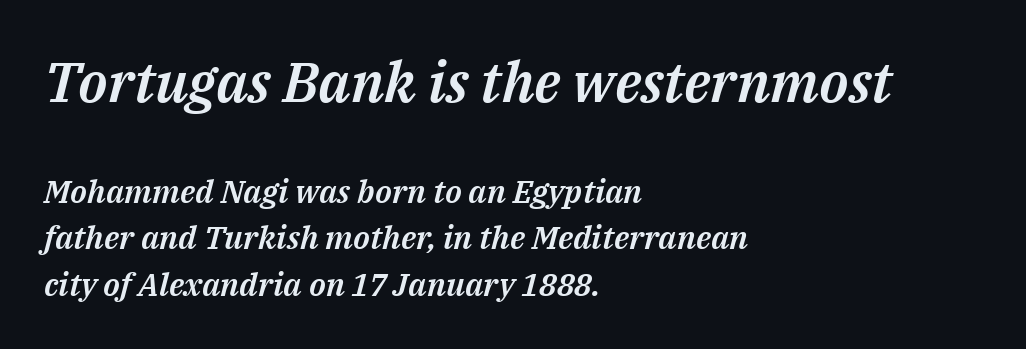
The image shows 56 px text type, italic (leaning right); set left-aligned, normal line spacing (1.45x), normal letter spacing, not underlined; the first (top) block is 1.75x larger; medium stroke contrast and a medium x-height.
